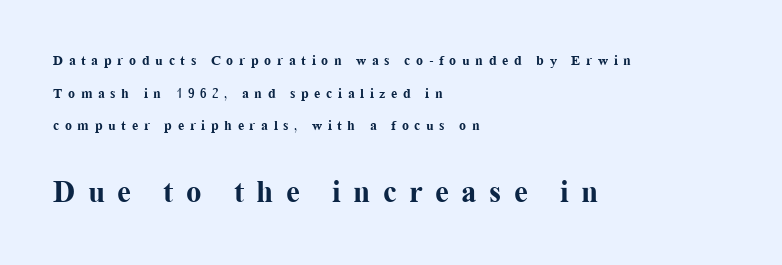
The image shows 31 px bold serif type, upright; set left-aligned, loose line spacing (2.33x), unusually wide letter spacing (+0.4 em), not underlined; the second (bottom) block is 2.21x larger; medium stroke contrast and a medium x-height.
